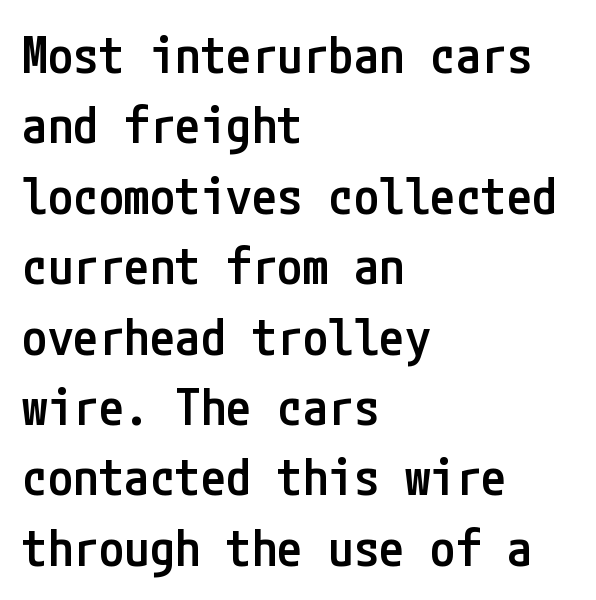
The image shows 51 px semibold, condensed sans-serif type, upright; set left-aligned, normal line spacing (1.38x), normal letter spacing, not underlined; low stroke contrast and a medium x-height.
